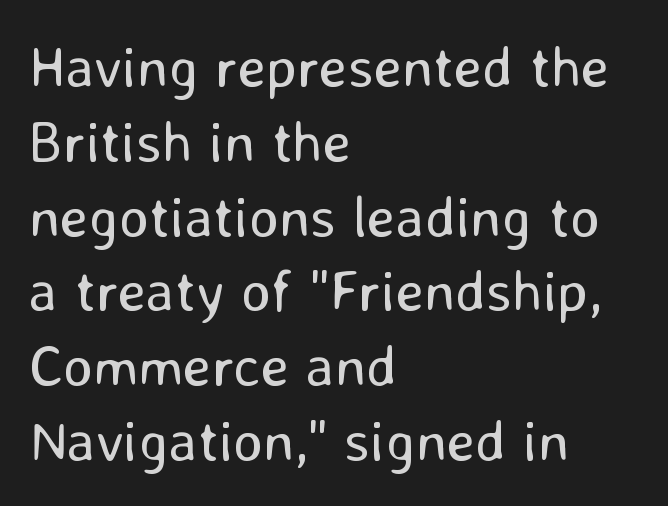
{"serif": "no", "italic": "no", "bold": "no", "weight": "regular", "width": "normal", "stroke_contrast": "low", "x_height": "medium", "monospaced": "no", "underline": "no", "align": "left", "line_spacing": "normal", "line_spacing_ratio": 1.29, "letter_spacing": "normal", "letter_spacing_em": 0.0, "glyph_px": 58}
